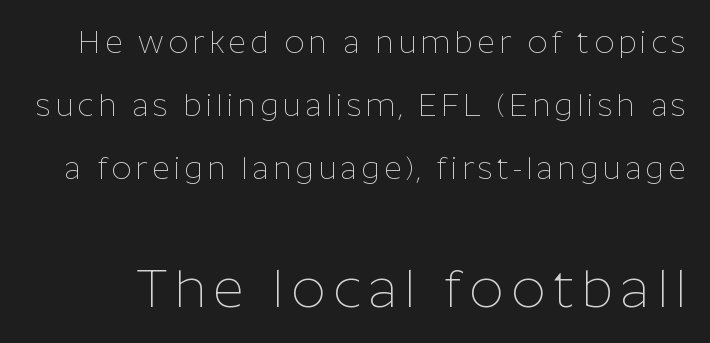
Q: Is the text bold? A: No.
Q: Is the text italic (slanted)? A: No, it is upright.
Q: Is the typeface a serif or a sans-serif typeface? A: Sans-serif.
Q: Is the text underlined? A: No.
Q: Is the spacing between lines tight, normal or loose? A: Loose.
Q: Which block of text is set in a larger size, the first (top) or the second (bottom)? A: The second (bottom) one.
Q: Width (condensed, normal, or wide)? A: Normal.
Q: Stroke contrast? A: Low.
Q: x-height? A: Medium.
Q: Monospaced? A: No.
